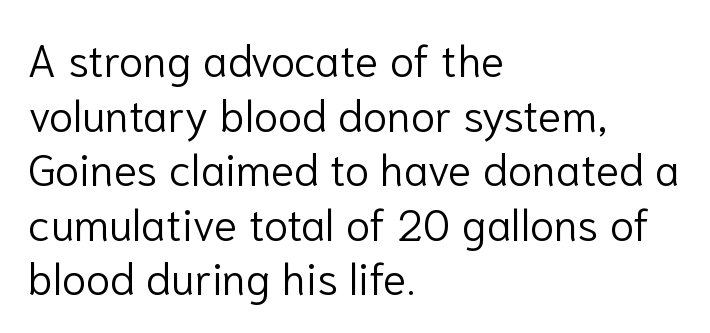
The image shows 44 px light sans-serif type, upright; set left-aligned, line spacing 1.24x, normal letter spacing, not underlined; low stroke contrast and a medium x-height.
